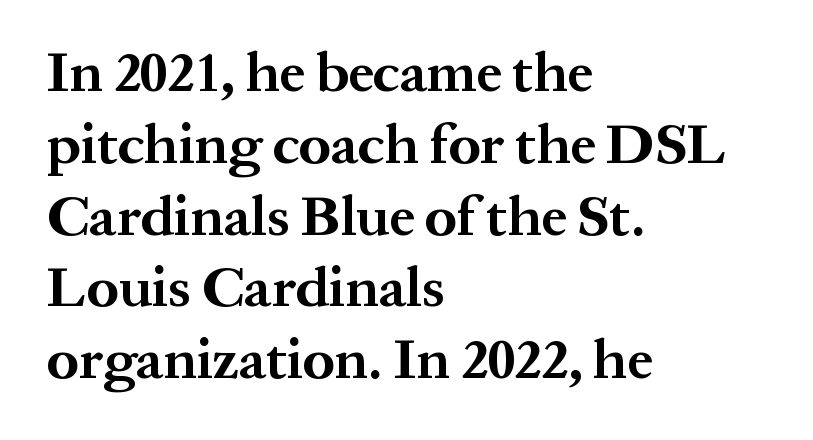
Q: Is the text bold? A: Yes.
Q: Is the text italic (slanted)? A: No, it is upright.
Q: Is the typeface a serif or a sans-serif typeface? A: Serif.
Q: Is the text underlined? A: No.
Q: How is the paragraph aligned? A: Left-aligned.
Q: Is the spacing between letters normal or unusually wide? A: Normal.
Q: Is the spacing between lines tight, normal or loose? A: Normal.
Q: Width (condensed, normal, or wide)? A: Normal.
Q: Stroke contrast? A: Medium.
Q: x-height? A: Medium.
Q: Monospaced? A: No.
